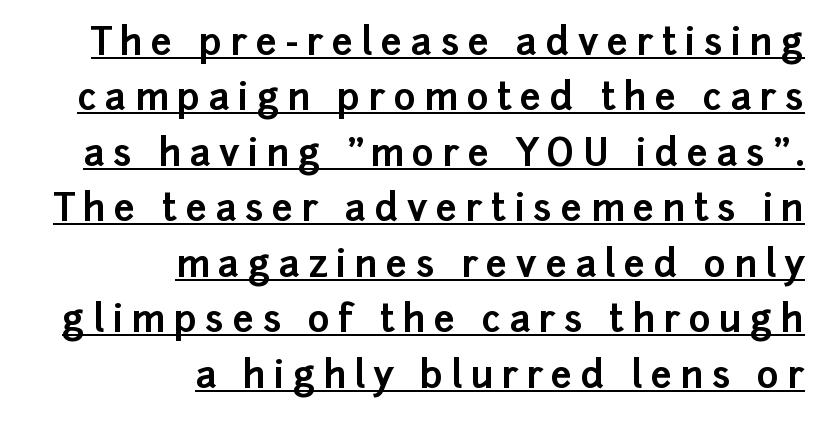
The image shows 37 px bold sans-serif type, upright; set right-aligned, normal line spacing (1.5x), unusually wide letter spacing (+0.23 em), underlined; low stroke contrast and a medium x-height.
